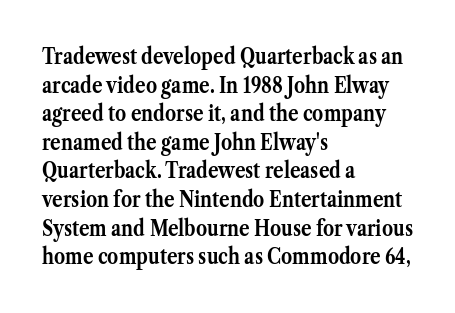
{"italic": "no", "bold": "yes", "underline": "no", "align": "left", "line_spacing": "normal", "line_spacing_ratio": 1.3, "letter_spacing": "normal", "letter_spacing_em": 0.0, "glyph_px": 22}
